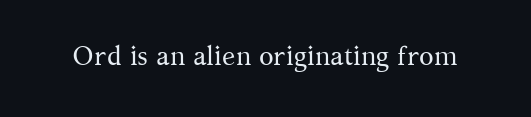
{"italic": "no", "bold": "no", "underline": "no", "letter_spacing": "normal", "letter_spacing_em": 0.0, "glyph_px": 27}
